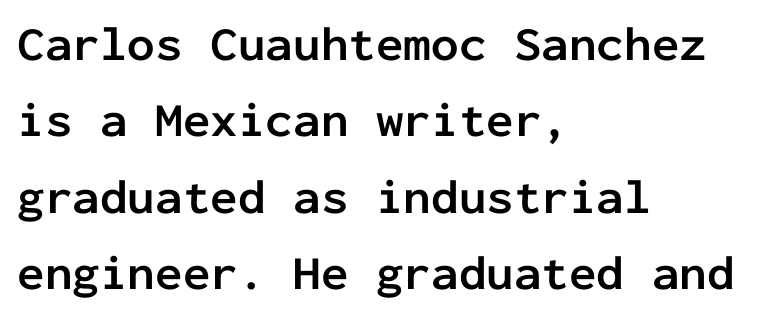
{"serif": "no", "italic": "no", "bold": "yes", "weight": "semibold", "width": "normal", "stroke_contrast": "low", "x_height": "medium", "monospaced": "yes", "underline": "no", "align": "left", "line_spacing": "normal", "line_spacing_ratio": 1.56, "letter_spacing": "normal", "letter_spacing_em": 0.0, "glyph_px": 49}
